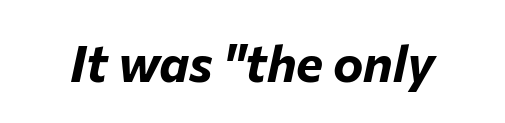
The image shows 51 px bold type, italic (leaning right); set normal letter spacing, not underlined; low stroke contrast and a medium x-height.
